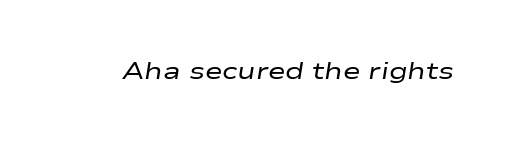
The image shows 24 px text type, italic (leaning right); set normal letter spacing, not underlined.
